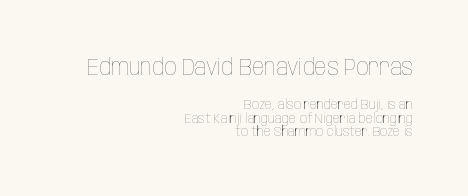
Q: Is the text bold? A: No.
Q: Is the text italic (slanted)? A: No, it is upright.
Q: Is the text underlined? A: No.
Q: How is the paragraph aligned? A: Right-aligned.
Q: Is the spacing between letters normal or unusually wide? A: Normal.
Q: Is the spacing between lines tight, normal or loose? A: Tight.
Q: Which block of text is set in a larger size, the first (top) or the second (bottom)? A: The first (top) one.
